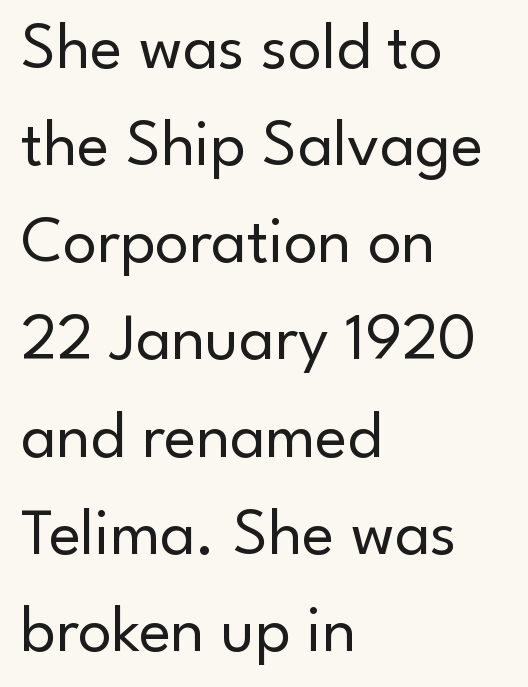
Spacing between characters is what you'd get straight out of the box. A typesetter would label this face a sans. No letter is thick-stroked: the sample isn't bold. Proportional: the letters do not fall into vertical columns. The lines sit at an ordinary, default distance from one another.
